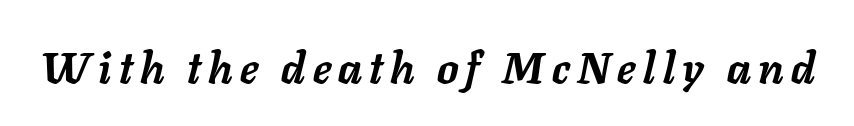
Q: Is the text bold? A: Yes.
Q: Is the text italic (slanted)? A: Yes, it leans right by about 11 degrees.
Q: Is the text underlined? A: No.
Q: Width (condensed, normal, or wide)? A: Normal.
Q: Stroke contrast? A: Low.
Q: x-height? A: Medium.
Q: Monospaced? A: No.
